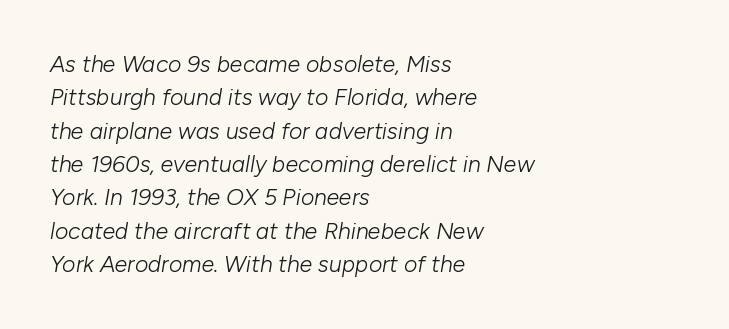
{"italic": "yes", "lean": "right", "slant_degrees": 10, "bold": "no", "underline": "no", "align": "left", "line_spacing": "normal", "line_spacing_ratio": 1.45, "letter_spacing": "normal", "letter_spacing_em": 0.0, "glyph_px": 23}
